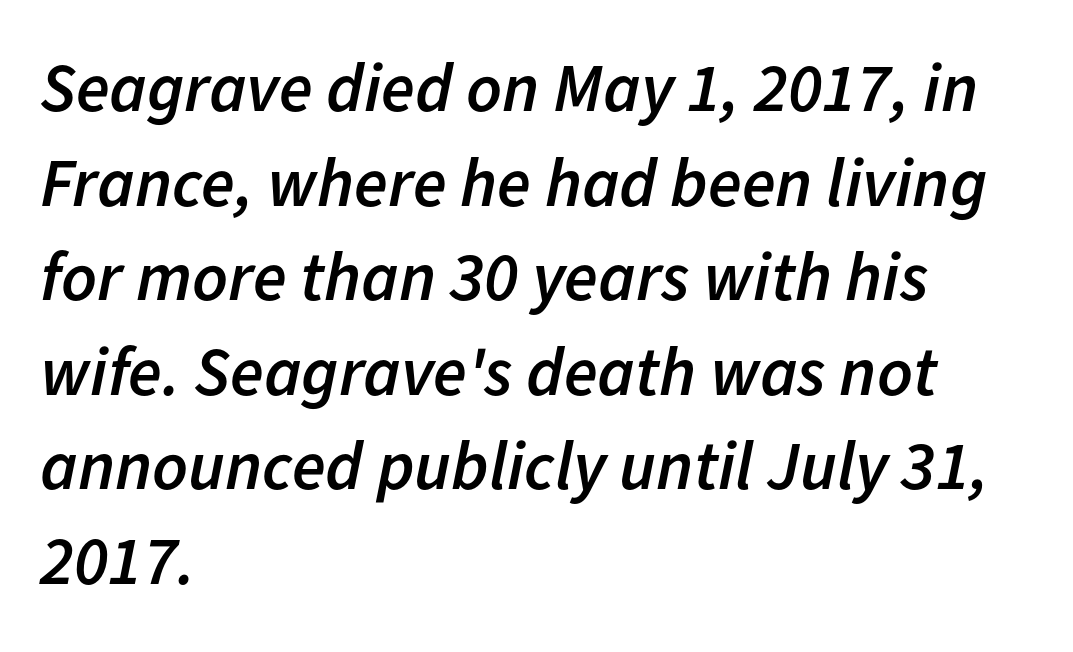
{"italic": "yes", "lean": "right", "slant_degrees": 11, "bold": "semi", "weight": "semibold", "width": "normal", "stroke_contrast": "low", "x_height": "medium", "monospaced": "no", "underline": "no", "align": "left", "line_spacing": "normal", "line_spacing_ratio": 1.37, "letter_spacing": "normal", "letter_spacing_em": 0.0, "glyph_px": 69}
